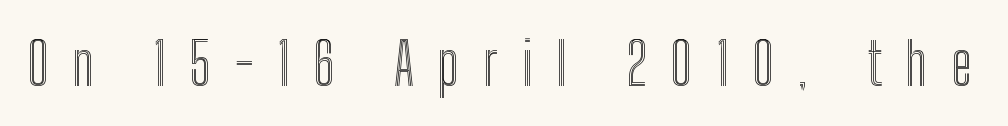
The image shows 59 px condensed type, upright; set unusually wide letter spacing (+0.4 em), not underlined; a medium x-height.
